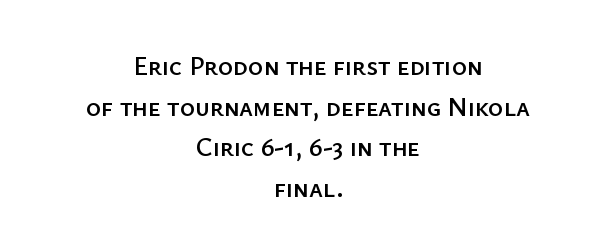
Q: Is the text italic (slanted)? A: No, it is upright.
Q: Is the text underlined? A: No.
Q: How is the paragraph aligned? A: Centered.
Q: Is the spacing between letters normal or unusually wide? A: Normal.
Q: Is the spacing between lines tight, normal or loose? A: Normal.
